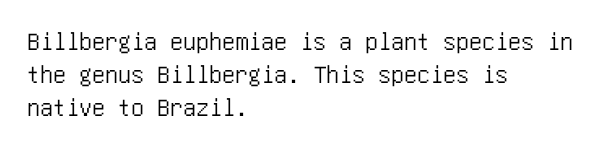
Each new line begins a customary step beneath the previous one. The passage shown is not underscored anywhere. Unlike italic type, these characters show no tilt at all. Casual observation: everything's shoved over to the left.
